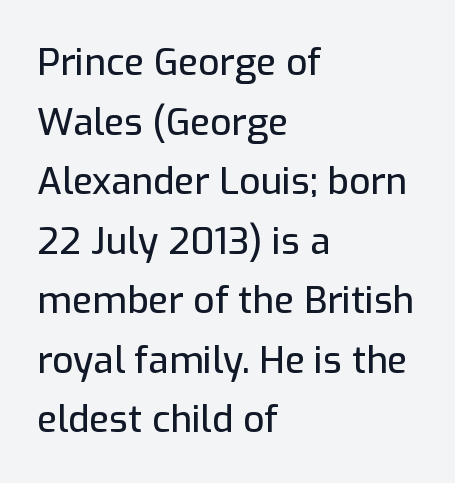
Q: Is the text italic (slanted)? A: No, it is upright.
Q: Is the typeface a serif or a sans-serif typeface? A: Sans-serif.
Q: Is the text underlined? A: No.
Q: How is the paragraph aligned? A: Left-aligned.
Q: Is the spacing between letters normal or unusually wide? A: Normal.
Q: Is the spacing between lines tight, normal or loose? A: Normal.
Q: Width (condensed, normal, or wide)? A: Normal.
Q: Stroke contrast? A: Low.
Q: x-height? A: Medium.
Q: Monospaced? A: No.
